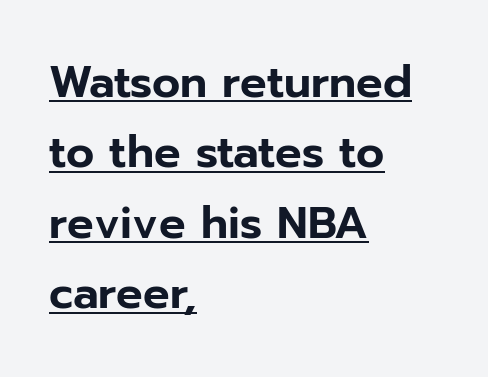
Q: Is the text italic (slanted)? A: No, it is upright.
Q: Is the typeface a serif or a sans-serif typeface? A: Sans-serif.
Q: Is the text underlined? A: Yes.
Q: How is the paragraph aligned? A: Left-aligned.
Q: Is the spacing between letters normal or unusually wide? A: Normal.
Q: Is the spacing between lines tight, normal or loose? A: Normal.
Q: Width (condensed, normal, or wide)? A: Normal.
Q: Stroke contrast? A: Low.
Q: x-height? A: Medium.
Q: Monospaced? A: No.
